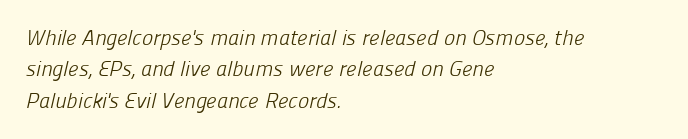
Horizontal alignment here is leftward, the default for most running prose. Inter-character spacing is left at the font's built-in metrics. The typeface has the unassuming heft of standard copy or less. Descender tails drop into unmarked territory. This sample keeps an unexceptional amount of space between lines.
